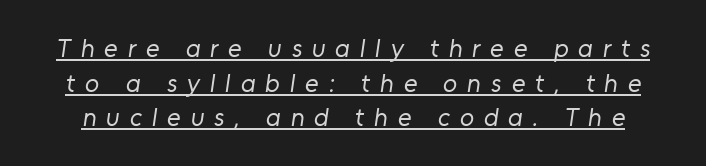
Summary of weight: not heavy and not bold. Compared with undecorated copy, this sample adds a rule below the words. Rows of type keep a routine distance in the vertical direction. The tracking jumps out immediately: characters are airy and widely separated.
